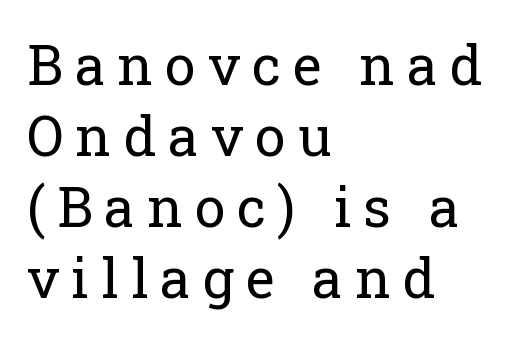
Observe the serifs anchoring each vertical stroke in this sample. Glance below the letters and you will spot only blank space. This sample uses expanded letter spacing, leaving extra air between glyphs. The axis of the letterforms is exactly vertical.
